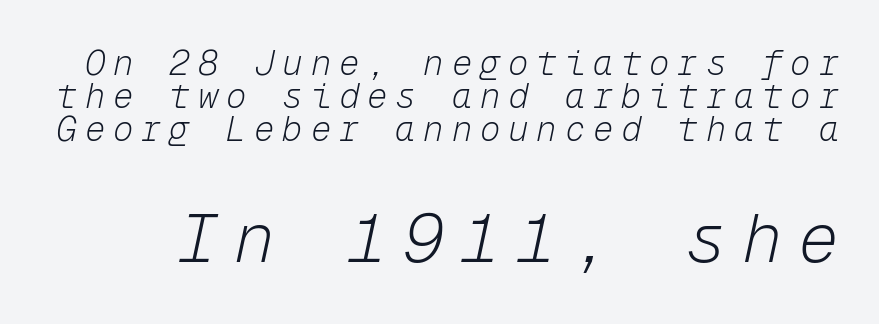
Q: Is the text bold? A: No.
Q: Is the text italic (slanted)? A: Yes, it leans right by about 12 degrees.
Q: Is the text underlined? A: No.
Q: Is the spacing between letters normal or unusually wide? A: Unusually wide.
Q: Is the spacing between lines tight, normal or loose? A: Tight.
Q: Which block of text is set in a larger size, the first (top) or the second (bottom)? A: The second (bottom) one.
Q: Width (condensed, normal, or wide)? A: Normal.
Q: Stroke contrast? A: Low.
Q: x-height? A: Medium.
Q: Monospaced? A: Yes.
